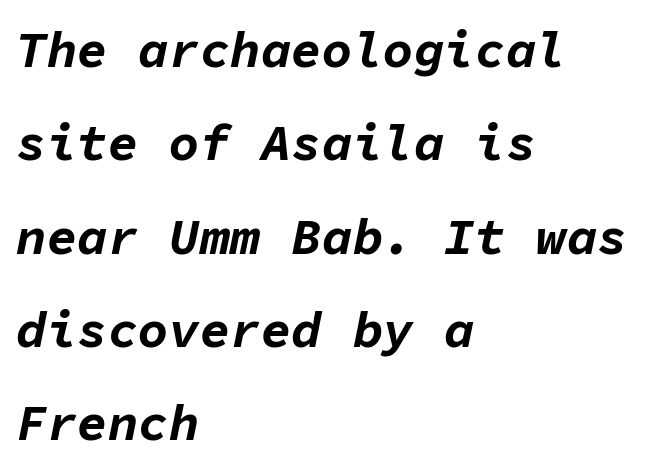
The image shows 51 px bold type, italic (leaning right), monospaced; set left-aligned, line spacing 1.83x, normal letter spacing, not underlined; low stroke contrast and a medium x-height.
